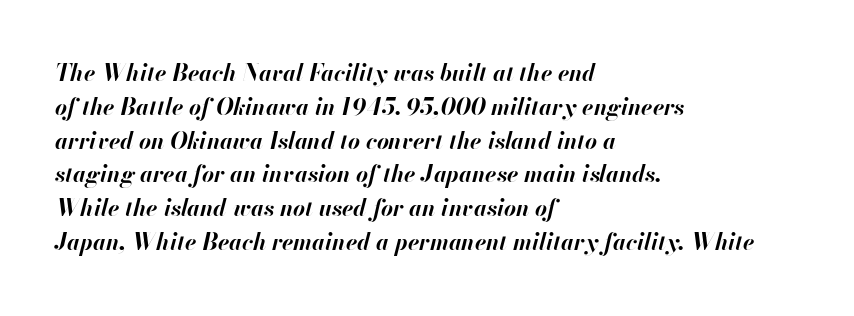
The image shows 23 px bold type, italic (leaning right); set left-aligned, normal line spacing (1.47x), normal letter spacing, not underlined.
